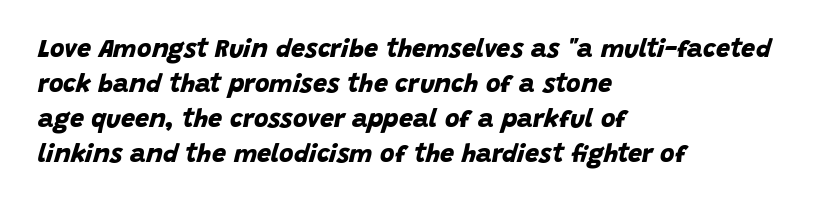
Q: Is the text bold? A: Yes.
Q: Is the text underlined? A: No.
Q: How is the paragraph aligned? A: Left-aligned.
Q: Is the spacing between letters normal or unusually wide? A: Normal.
Q: Is the spacing between lines tight, normal or loose? A: Normal.
